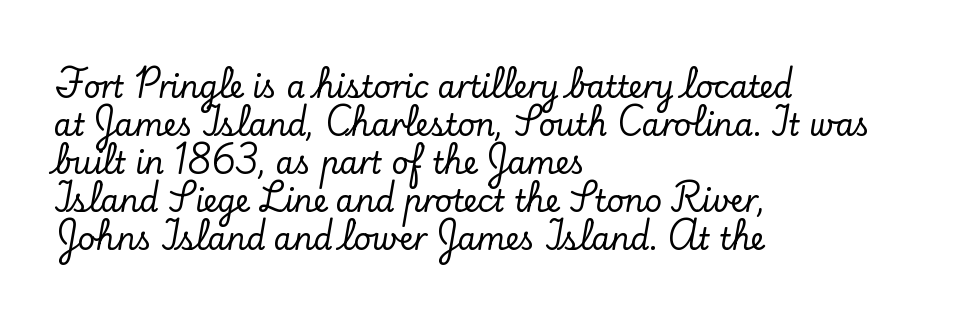
{"serif": "yes", "width": "normal", "stroke_contrast": "low", "x_height": "small", "monospaced": "no", "underline": "no", "align": "left", "line_spacing": "normal", "line_spacing_ratio": 1.27, "letter_spacing": "normal", "letter_spacing_em": 0.0, "glyph_px": 30}
